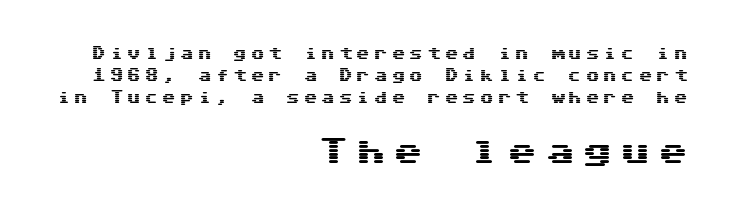
These lines are set flush right with a ragged left edge. Bare-footed words on every line. Ascenders rise straight up at ninety degrees. Honestly, the row spacing looks completely unremarkable. Whoever set this made the second block the dominant, larger element.
